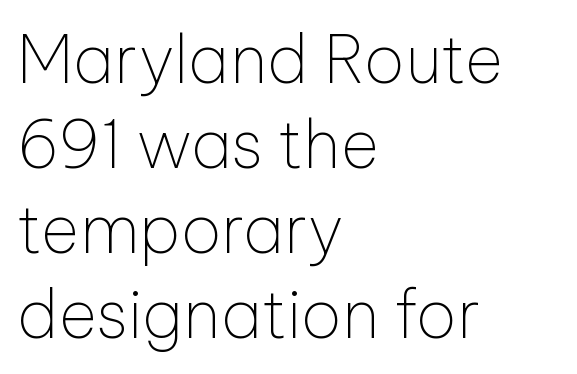
{"serif": "no", "italic": "no", "bold": "no", "weight": "thin", "width": "normal", "stroke_contrast": "low", "x_height": "medium", "monospaced": "no", "underline": "no", "align": "left", "line_spacing": "normal", "line_spacing_ratio": 1.29, "letter_spacing": "normal", "letter_spacing_em": 0.0, "glyph_px": 66}
